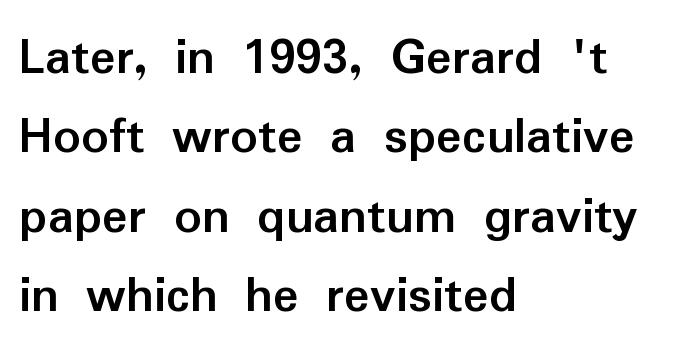
Q: Is the text bold? A: Yes.
Q: Is the text italic (slanted)? A: No, it is upright.
Q: Is the typeface a serif or a sans-serif typeface? A: Sans-serif.
Q: Is the text underlined? A: No.
Q: How is the paragraph aligned? A: Left-aligned.
Q: Is the spacing between letters normal or unusually wide? A: Normal.
Q: Is the spacing between lines tight, normal or loose? A: Normal.
Q: Width (condensed, normal, or wide)? A: Normal.
Q: Stroke contrast? A: Low.
Q: x-height? A: Medium.
Q: Monospaced? A: No.
